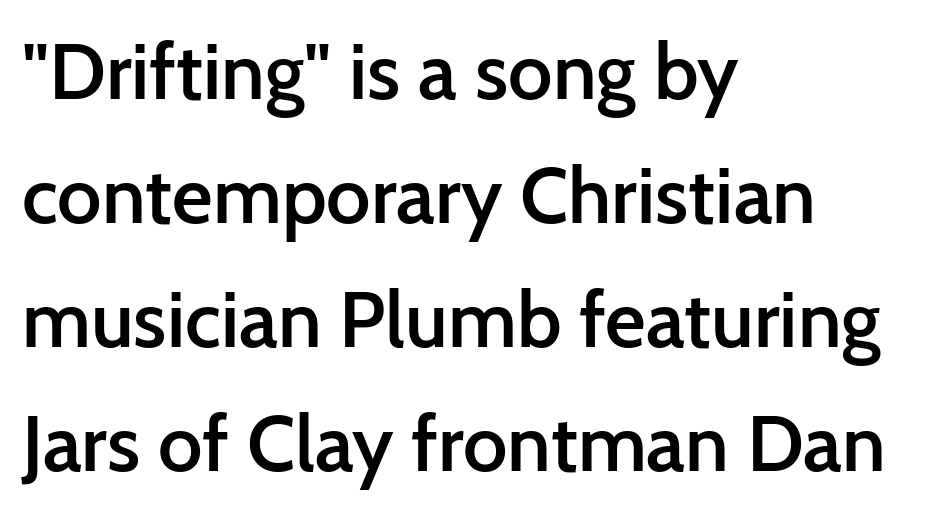
The image shows 79 px semibold sans-serif type, upright; set left-aligned, normal line spacing (1.57x), normal letter spacing, not underlined; low stroke contrast and a medium x-height.
